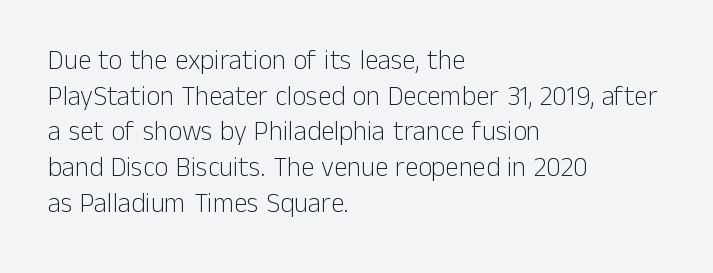
Q: Is the text bold? A: No.
Q: Is the text italic (slanted)? A: No, it is upright.
Q: Is the text underlined? A: No.
Q: How is the paragraph aligned? A: Left-aligned.
Q: Is the spacing between letters normal or unusually wide? A: Normal.
Q: Is the spacing between lines tight, normal or loose? A: Normal.
